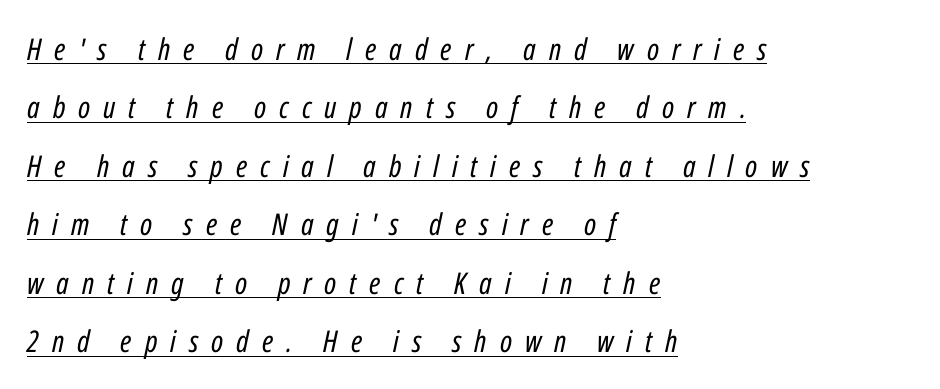
The image shows 30 px regular-weight, condensed type, italic (leaning right); set left-aligned, loose line spacing (1.95x), unusually wide letter spacing (+0.43 em), underlined; low stroke contrast and a medium x-height.
